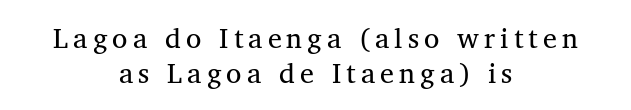
The image shows 28 px serif type; set centered, normal line spacing (1.26x), not underlined; medium stroke contrast and a medium x-height.
